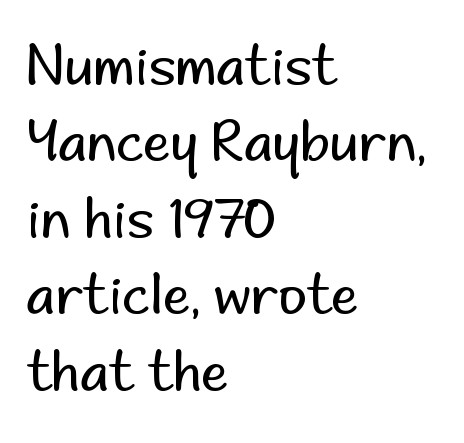
The image shows 55 px regular-weight sans-serif type, upright; set left-aligned, normal line spacing (1.39x), normal letter spacing, not underlined; low stroke contrast and a small x-height.
